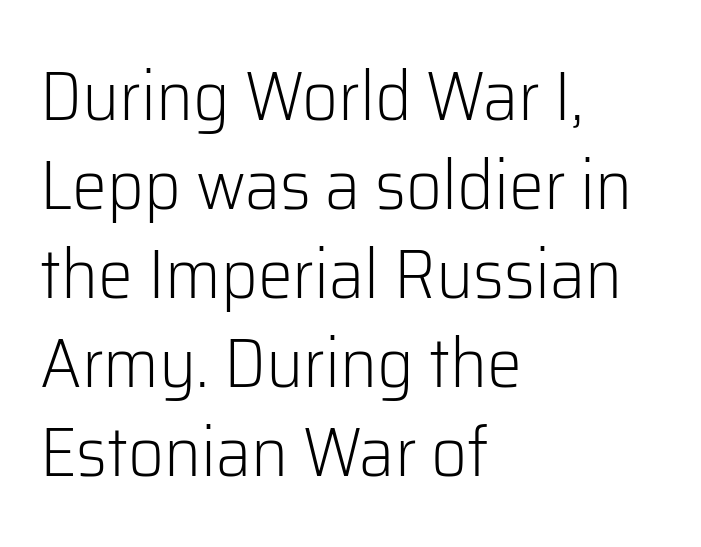
Each row of text sits above clean, open space. Is this a sans? Yes — the strokes have no serifs. Casual observation: everything's shoved over to the left. Looks like regular typesetting: each glyph gets only the width it needs. Notice how descenders clear the ascenders below comfortably — that's standard leading.
